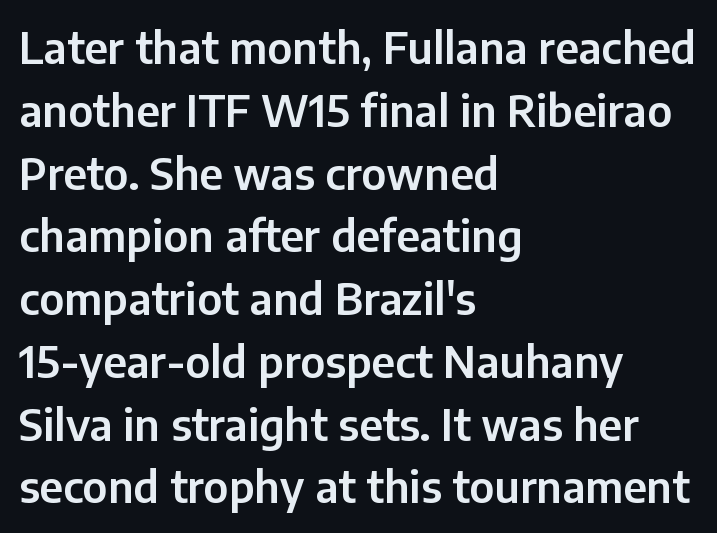
Just letters on the line, the space beneath them empty. Which margin do the lines hug? The left one — the right edge is uneven. A roman cut, with each character standing at attention. Character widths vary here, with narrow letters taking less room than wide ones.
